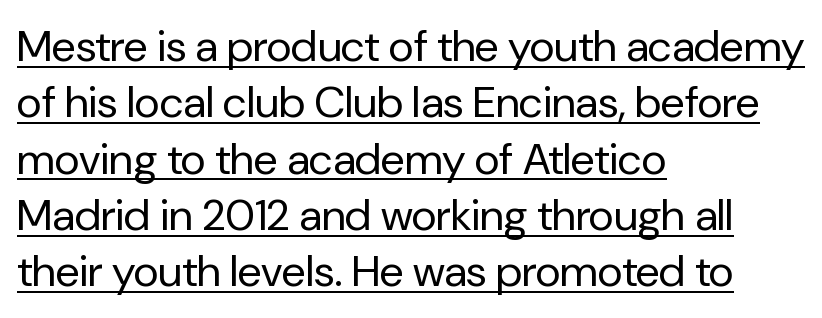
{"serif": "no", "italic": "no", "bold": "no", "weight": "regular", "width": "normal", "stroke_contrast": "low", "x_height": "medium", "monospaced": "no", "underline": "yes", "align": "left", "line_spacing": "normal", "line_spacing_ratio": 1.28, "letter_spacing": "normal", "letter_spacing_em": 0.0, "glyph_px": 44}
